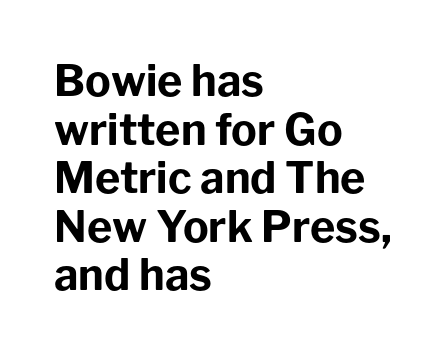
Q: Is the text bold? A: Yes.
Q: Is the text italic (slanted)? A: No, it is upright.
Q: Is the typeface a serif or a sans-serif typeface? A: Sans-serif.
Q: Is the text underlined? A: No.
Q: How is the paragraph aligned? A: Left-aligned.
Q: Is the spacing between letters normal or unusually wide? A: Normal.
Q: Is the spacing between lines tight, normal or loose? A: Tight.
Q: Width (condensed, normal, or wide)? A: Normal.
Q: Stroke contrast? A: Low.
Q: x-height? A: Medium.
Q: Monospaced? A: No.
